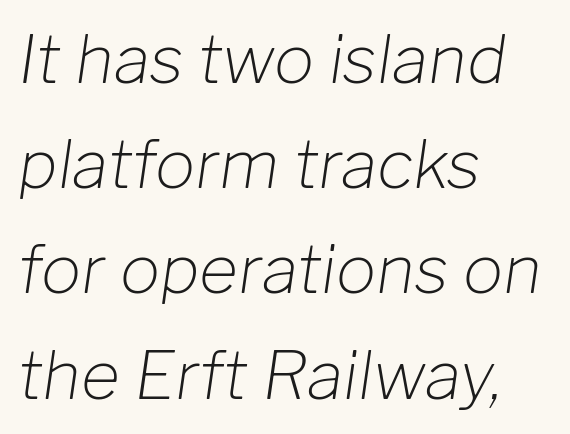
Horizontally, the lines are justified to the leading edge only. Each stroke keeps to a modest, everyday thickness or less. Leading: standard. Rule under the text: the space is simply empty. Notice how the stems are inclined rather than vertical — that's the hallmark of italics.
